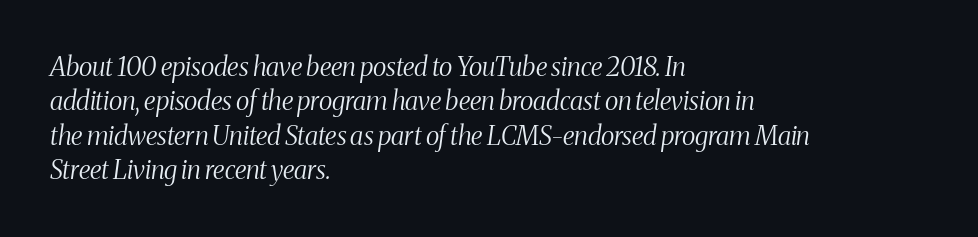
{"italic": "yes", "lean": "right", "slant_degrees": 8, "bold": "no", "underline": "no", "align": "left", "line_spacing": "normal", "line_spacing_ratio": 1.32, "letter_spacing": "normal", "letter_spacing_em": 0.0, "glyph_px": 26}
